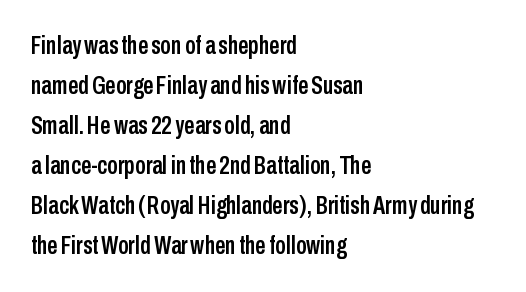
Q: Is the text italic (slanted)? A: No, it is upright.
Q: Is the text underlined? A: No.
Q: How is the paragraph aligned? A: Left-aligned.
Q: Is the spacing between letters normal or unusually wide? A: Normal.
Q: Is the spacing between lines tight, normal or loose? A: Normal.
